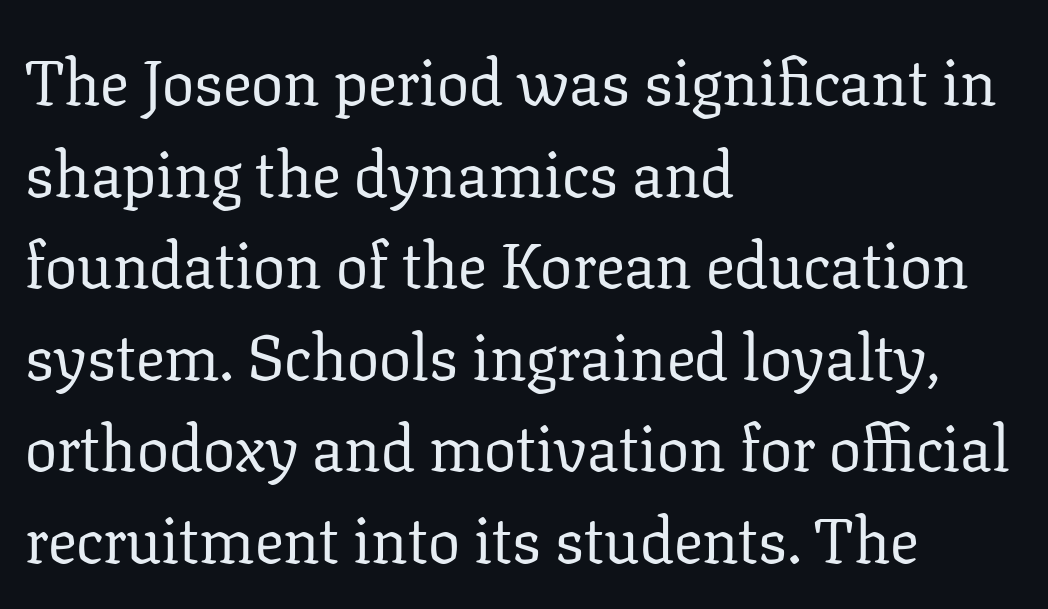
Q: Is the text bold? A: No.
Q: Is the text italic (slanted)? A: No, it is upright.
Q: Is the typeface a serif or a sans-serif typeface? A: Serif.
Q: Is the text underlined? A: No.
Q: How is the paragraph aligned? A: Left-aligned.
Q: Is the spacing between letters normal or unusually wide? A: Normal.
Q: Is the spacing between lines tight, normal or loose? A: Normal.
Q: Width (condensed, normal, or wide)? A: Normal.
Q: Stroke contrast? A: Low.
Q: x-height? A: Medium.
Q: Monospaced? A: No.
